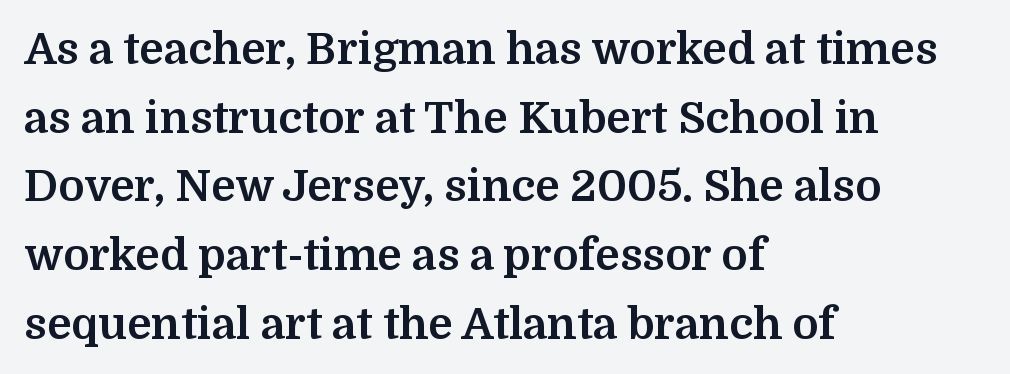
The image shows 44 px bold serif type, upright; set left-aligned, normal line spacing (1.56x), normal letter spacing, not underlined; medium stroke contrast and a medium x-height.
